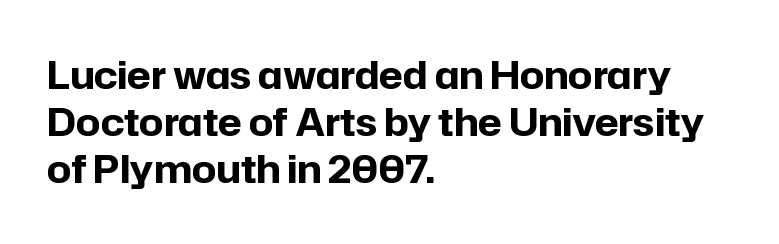
Q: Is the text bold? A: Yes.
Q: Is the text italic (slanted)? A: No, it is upright.
Q: Is the typeface a serif or a sans-serif typeface? A: Sans-serif.
Q: Is the text underlined? A: No.
Q: How is the paragraph aligned? A: Left-aligned.
Q: Is the spacing between letters normal or unusually wide? A: Normal.
Q: Width (condensed, normal, or wide)? A: Normal.
Q: Stroke contrast? A: Low.
Q: x-height? A: Medium.
Q: Monospaced? A: No.
